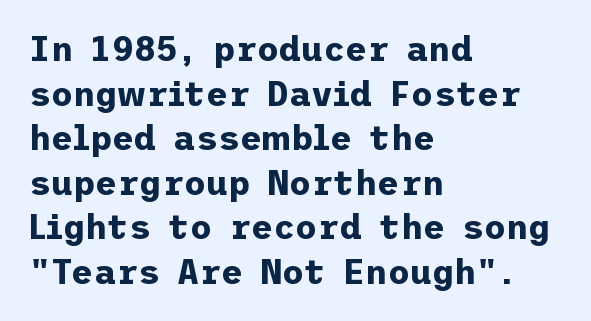
Q: Is the text bold? A: Yes.
Q: Is the text italic (slanted)? A: No, it is upright.
Q: Is the typeface a serif or a sans-serif typeface? A: Sans-serif.
Q: Is the text underlined? A: No.
Q: How is the paragraph aligned? A: Left-aligned.
Q: Is the spacing between letters normal or unusually wide? A: Normal.
Q: Is the spacing between lines tight, normal or loose? A: Normal.
Q: Width (condensed, normal, or wide)? A: Normal.
Q: Stroke contrast? A: Low.
Q: x-height? A: Medium.
